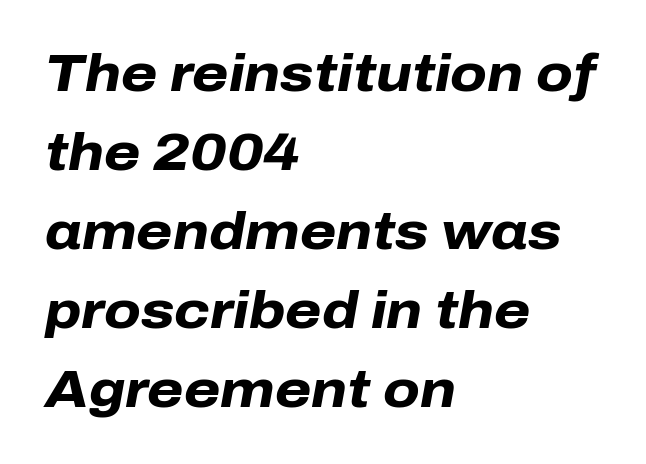
{"italic": "yes", "lean": "right", "slant_degrees": 10, "bold": "yes", "weight": "heavy", "width": "normal", "stroke_contrast": "low", "x_height": "medium", "monospaced": "no", "underline": "no", "align": "left", "line_spacing": "normal", "line_spacing_ratio": 1.52, "letter_spacing": "normal", "letter_spacing_em": 0.0, "glyph_px": 52}
